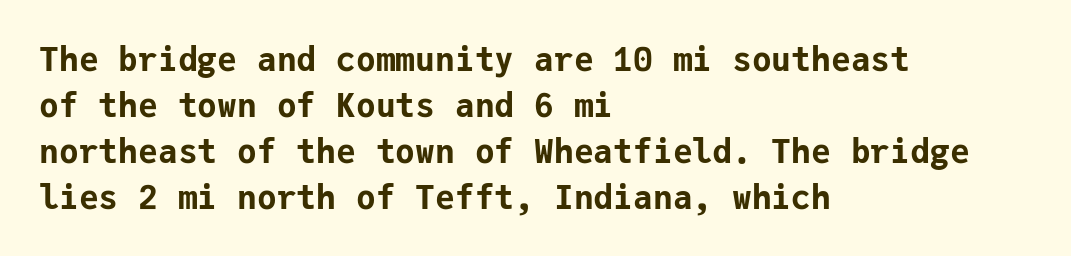
Stroke thickness is high; the sample reads as a true bold. The space directly below the letters is spotless. Does the copy run flush right? No — it runs flush left. The passage shown is typed in a monospace face where columns stay perfectly aligned. Each letter's strokes conclude bluntly, with no projecting serifs. Designer's note — italics off, roman on.
